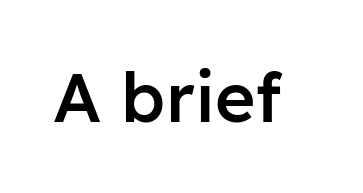
I'd describe the lettering as semibold — firm but not a full bold. Glyph-to-glyph distance matches everyday printed text. The characters display no serif detailing; their extremities are plain. Spacing verdict: proportional, widths tailored to each character. A bare baseline throughout the passage. Posture: upright roman.
